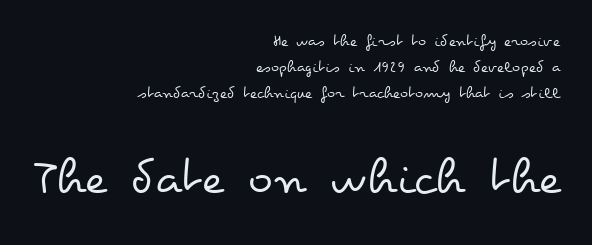
Q: Is the text bold? A: No.
Q: Is the text italic (slanted)? A: No, it is upright.
Q: Is the text underlined? A: No.
Q: How is the paragraph aligned? A: Right-aligned.
Q: Is the spacing between letters normal or unusually wide? A: Normal.
Q: Is the spacing between lines tight, normal or loose? A: Normal.
Q: Which block of text is set in a larger size, the first (top) or the second (bottom)? A: The second (bottom) one.
Q: Width (condensed, normal, or wide)? A: Wide.
Q: Stroke contrast? A: Low.
Q: x-height? A: Small.
Q: Monospaced? A: No.
